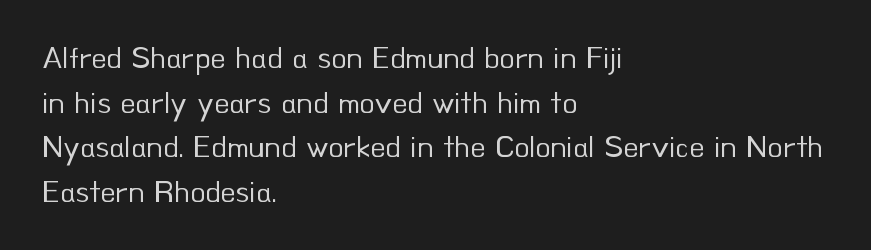
No italicization has been applied; the sample stays upright. Any mark beneath the type? The region is blank. You can tell from the bare stems that sans-serif type was used. Looks like regular typesetting: each glyph gets only the width it needs. One-word summary of the alignment: left. Bold? No — there's no thickening of the strokes.
